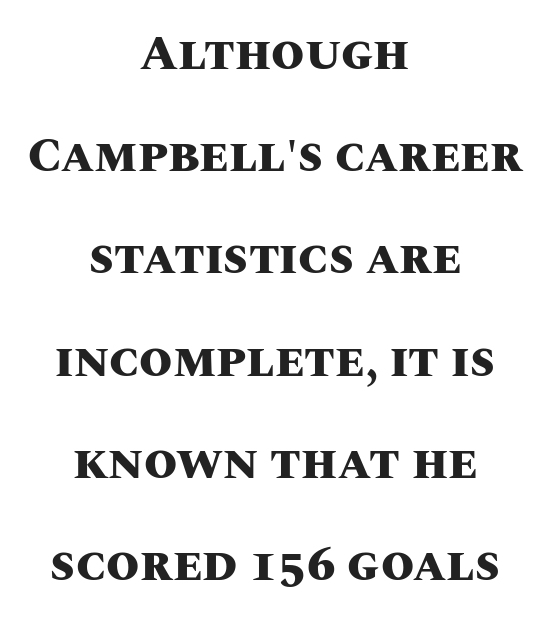
The image shows 48 px heavy type, upright; set centered, loose line spacing (2.13x), normal letter spacing, not underlined; medium stroke contrast and a large x-height.
